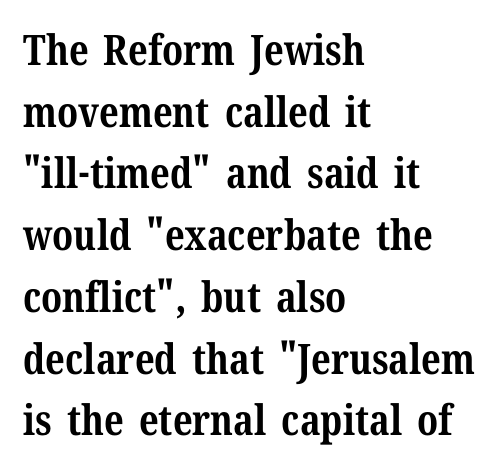
Q: Is the text bold? A: Yes.
Q: Is the text italic (slanted)? A: No, it is upright.
Q: Is the typeface a serif or a sans-serif typeface? A: Serif.
Q: Is the text underlined? A: No.
Q: How is the paragraph aligned? A: Left-aligned.
Q: Is the spacing between letters normal or unusually wide? A: Normal.
Q: Is the spacing between lines tight, normal or loose? A: Normal.
Q: Width (condensed, normal, or wide)? A: Normal.
Q: Stroke contrast? A: Medium.
Q: x-height? A: Medium.
Q: Monospaced? A: No.
